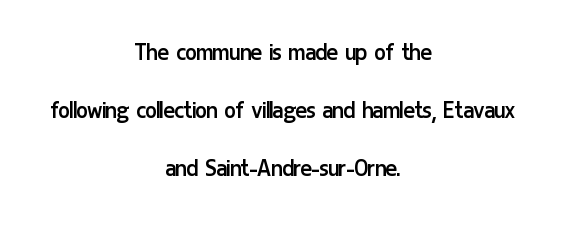
The image shows 27 px text type, upright; set centered, loose line spacing (2.15x), normal letter spacing, not underlined.
